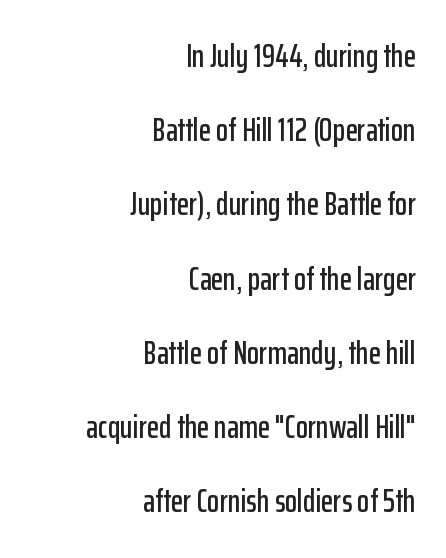
Just letters on the line, the space beneath them empty. Casual observation: everything's shoved over to the right. Does extra space separate the letters? No, they use regular spacing. Every character sits straight up, as roman type does. This rendering employs a face without finishing strokes, i.e., a sans-serif. Leading: increased.
